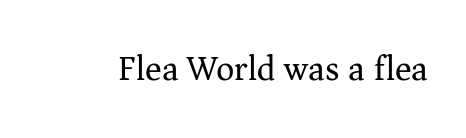
The image shows 35 px regular-weight serif type, upright; set normal letter spacing, not underlined; medium stroke contrast and a medium x-height.
